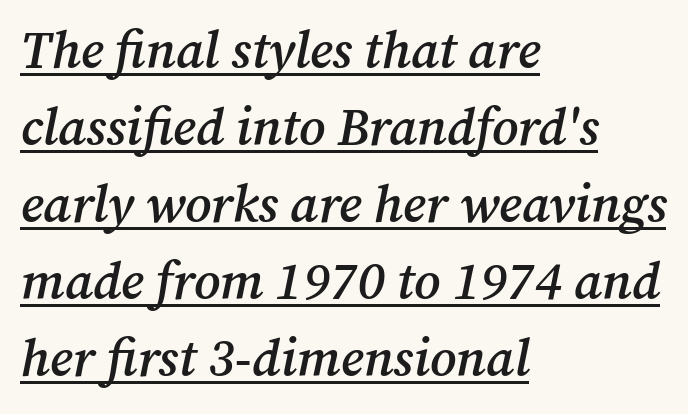
{"serif": "yes", "italic": "yes", "lean": "right", "slant_degrees": 12, "bold": "semi", "weight": "semibold", "width": "normal", "stroke_contrast": "medium", "x_height": "medium", "monospaced": "no", "underline": "yes", "align": "left", "line_spacing": "normal", "line_spacing_ratio": 1.48, "letter_spacing": "normal", "letter_spacing_em": 0.0, "glyph_px": 52}
